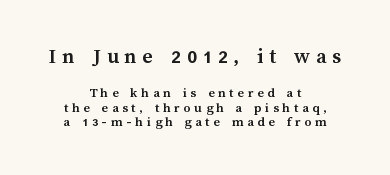
Italic: no, the glyphs are upright roman. Line starts and ends both wander, symmetrically. The first block has been scaled up relative to the second. The passage shown stacks its lines with hardly any gap.
